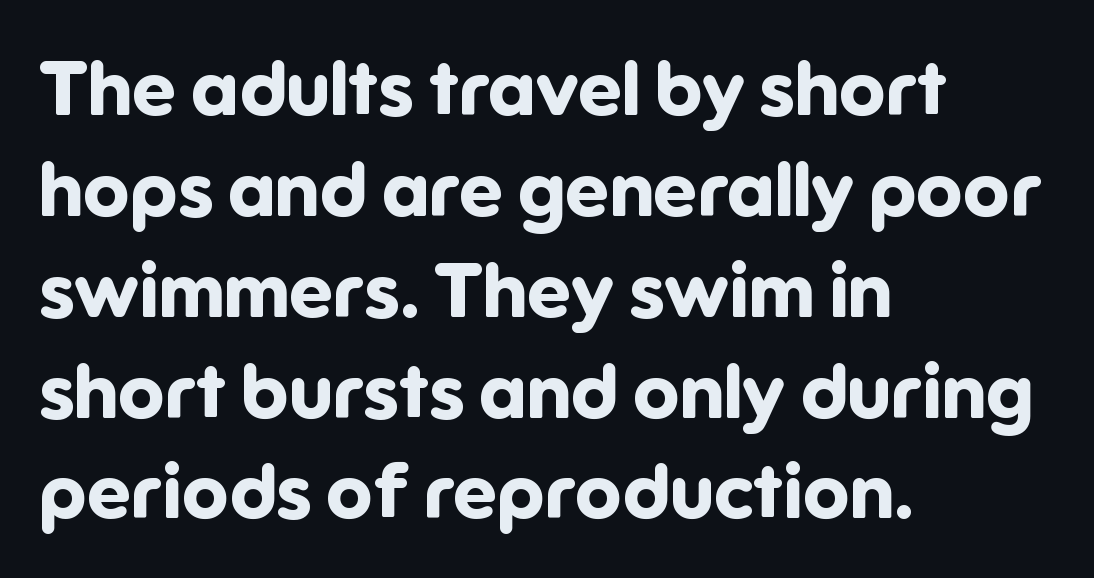
The image shows 77 px bold sans-serif type, upright; set left-aligned, normal line spacing (1.31x), normal letter spacing, not underlined; low stroke contrast and a medium x-height.
